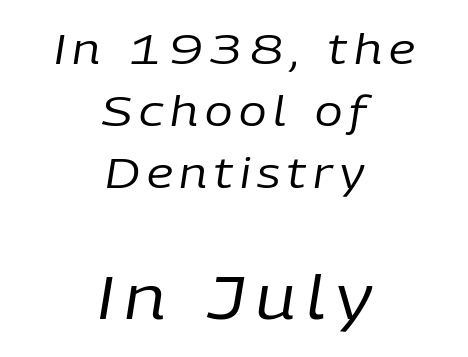
The image shows 61 px regular-weight type, italic (leaning right); set centered, normal line spacing (1.51x), not underlined; the second (bottom) block is 1.49x larger; low stroke contrast and a medium x-height.
